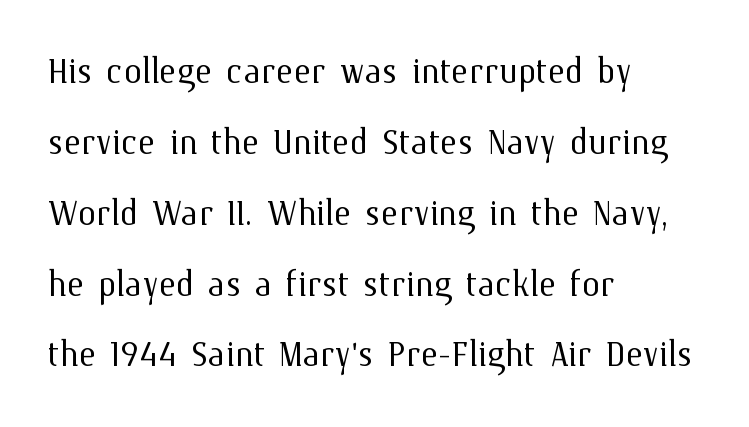
{"italic": "no", "bold": "no", "weight": "light", "width": "normal", "stroke_contrast": "medium", "x_height": "medium", "monospaced": "no", "underline": "no", "align": "left", "line_spacing": "normal", "line_spacing_ratio": 1.54, "letter_spacing": "normal", "letter_spacing_em": 0.0, "glyph_px": 46}
